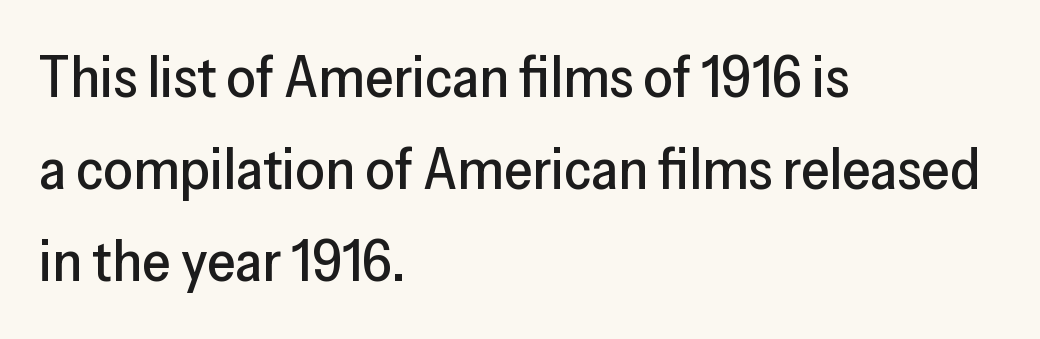
Q: Is the text italic (slanted)? A: No, it is upright.
Q: Is the typeface a serif or a sans-serif typeface? A: Sans-serif.
Q: Is the text underlined? A: No.
Q: How is the paragraph aligned? A: Left-aligned.
Q: Is the spacing between letters normal or unusually wide? A: Normal.
Q: Is the spacing between lines tight, normal or loose? A: Normal.
Q: Width (condensed, normal, or wide)? A: Normal.
Q: Stroke contrast? A: Low.
Q: x-height? A: Medium.
Q: Monospaced? A: No.
